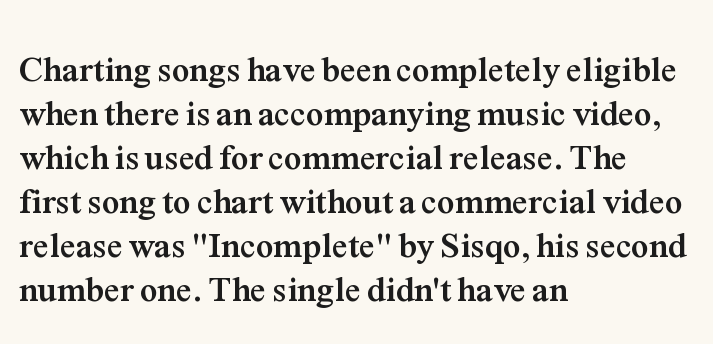
Q: Is the text bold? A: Yes.
Q: Is the text italic (slanted)? A: No, it is upright.
Q: Is the typeface a serif or a sans-serif typeface? A: Serif.
Q: Is the text underlined? A: No.
Q: How is the paragraph aligned? A: Left-aligned.
Q: Is the spacing between letters normal or unusually wide? A: Normal.
Q: Is the spacing between lines tight, normal or loose? A: Normal.
Q: Width (condensed, normal, or wide)? A: Normal.
Q: Stroke contrast? A: Medium.
Q: x-height? A: Medium.
Q: Monospaced? A: No.
